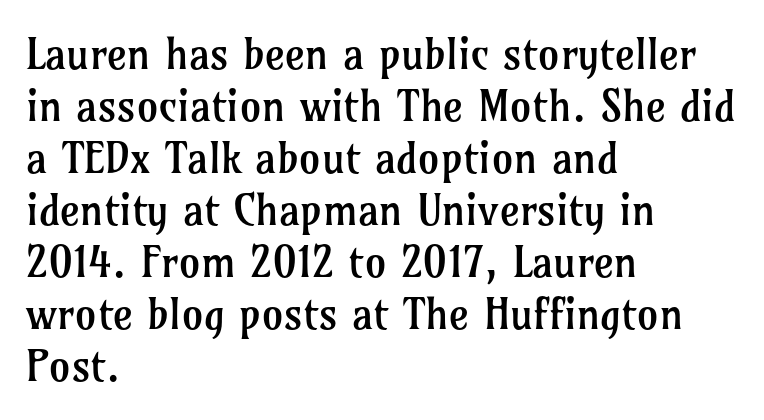
Q: Is the text bold? A: No.
Q: Is the text italic (slanted)? A: No, it is upright.
Q: Is the typeface a serif or a sans-serif typeface? A: Serif.
Q: Is the text underlined? A: No.
Q: How is the paragraph aligned? A: Left-aligned.
Q: Is the spacing between letters normal or unusually wide? A: Normal.
Q: Width (condensed, normal, or wide)? A: Normal.
Q: Stroke contrast? A: Low.
Q: x-height? A: Medium.
Q: Monospaced? A: No.
